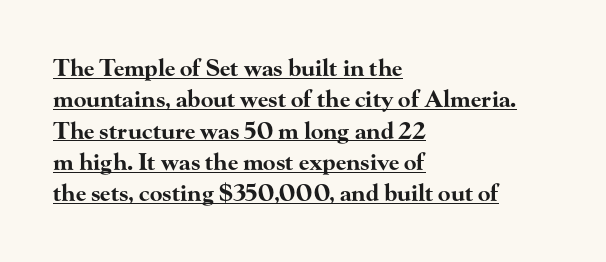
{"italic": "no", "bold": "yes", "underline": "yes", "align": "left", "line_spacing": "normal", "line_spacing_ratio": 1.36, "letter_spacing": "normal", "letter_spacing_em": 0.0, "glyph_px": 23}
